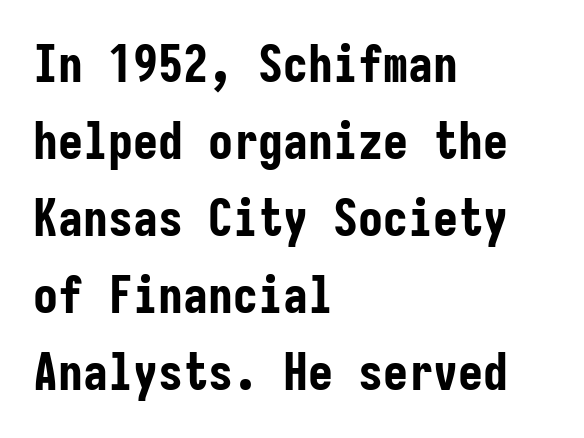
This rendering leaves character spacing at its baseline value. Serif or sans? Sans — the stroke terminals are bare. Layout note: lines flush left. Pretty heavy lettering here — definitely bold.
